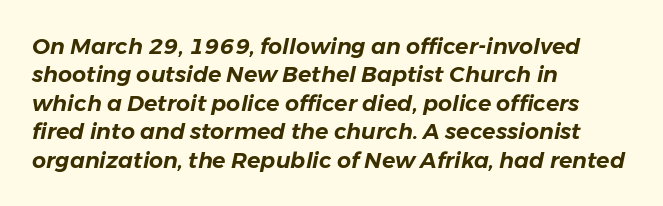
{"italic": "yes", "lean": "right", "slant_degrees": 11, "underline": "no", "align": "left", "line_spacing": "normal", "line_spacing_ratio": 1.29, "letter_spacing": "normal", "letter_spacing_em": 0.0, "glyph_px": 22}
